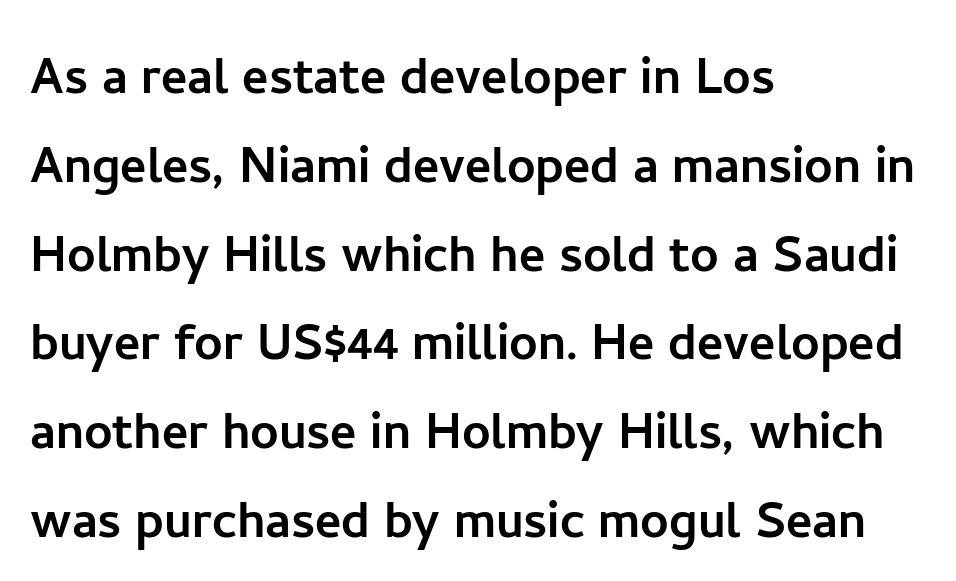
{"serif": "no", "italic": "no", "width": "normal", "stroke_contrast": "low", "x_height": "medium", "monospaced": "no", "underline": "no", "align": "left", "line_spacing": "normal", "line_spacing_ratio": 1.41, "letter_spacing": "normal", "letter_spacing_em": 0.0, "glyph_px": 63}
